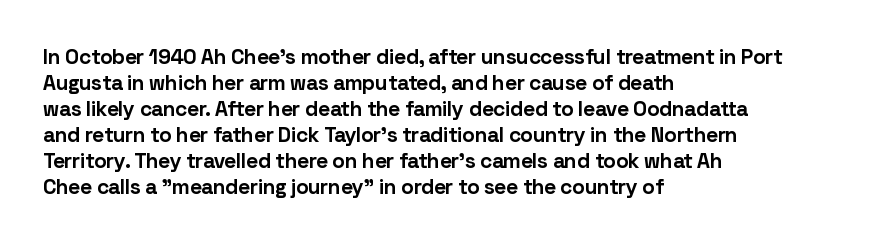
The strokes are fattened all the way to bold. Visually the block forms a straight wall on the left and a jagged coastline on the right. A typesetter would mark this as roman, not italic. The words here are not underlined.
